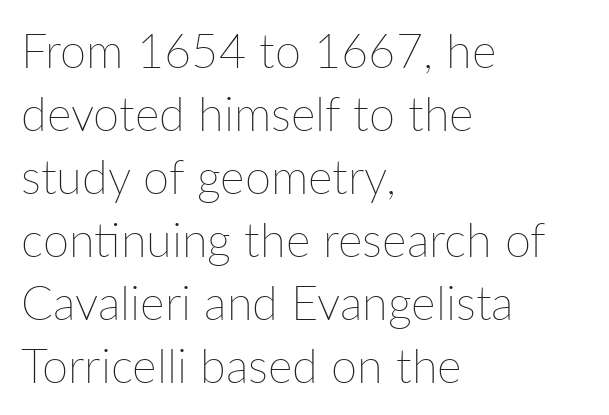
{"italic": "no", "bold": "no", "weight": "thin", "width": "normal", "stroke_contrast": "low", "x_height": "medium", "monospaced": "no", "underline": "no", "align": "left", "line_spacing": "normal", "line_spacing_ratio": 1.34, "letter_spacing": "normal", "letter_spacing_em": 0.0, "glyph_px": 47}
